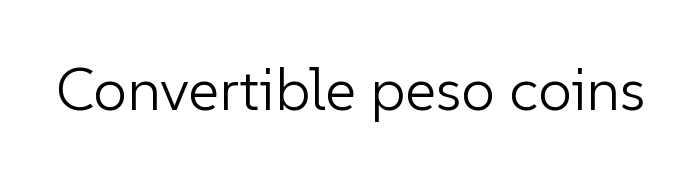
No extra ink here — the face is not bold. There is no visible air inserted between adjacent glyphs. The area under the type is left untouched. No feet cap the strokes, marking this as sans-serif type.
